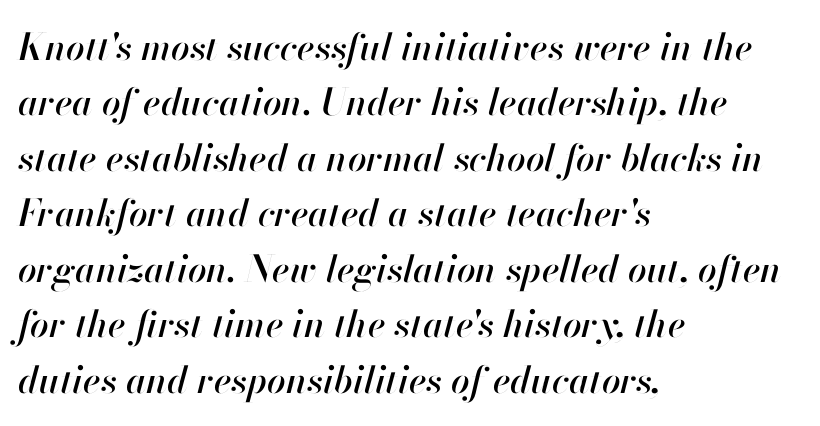
The zone under the glyphs is completely vacant. What stands out about the letter spacing? Nothing — it is the standard amount. Yep, that's italic — everything's leaning. This sample is left-justified, so line endings fall wherever the words run out.
